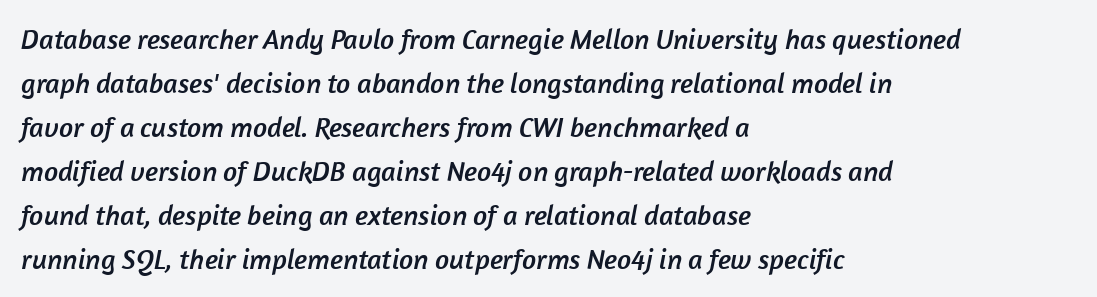
The image shows 28 px sans-serif type; set left-aligned, normal line spacing (1.57x), normal letter spacing, not underlined; low stroke contrast and a medium x-height.
